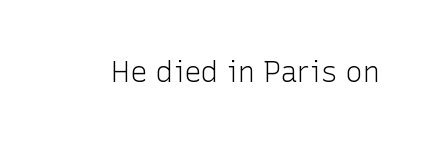
The image shows 29 px light sans-serif type, upright; set normal letter spacing, not underlined; low stroke contrast and a medium x-height.
